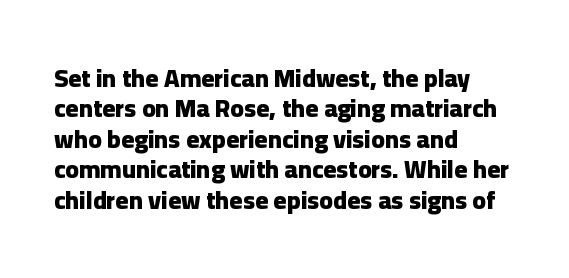
The image shows 25 px bold type, upright; set left-aligned, line spacing 1.22x, normal letter spacing, not underlined.
